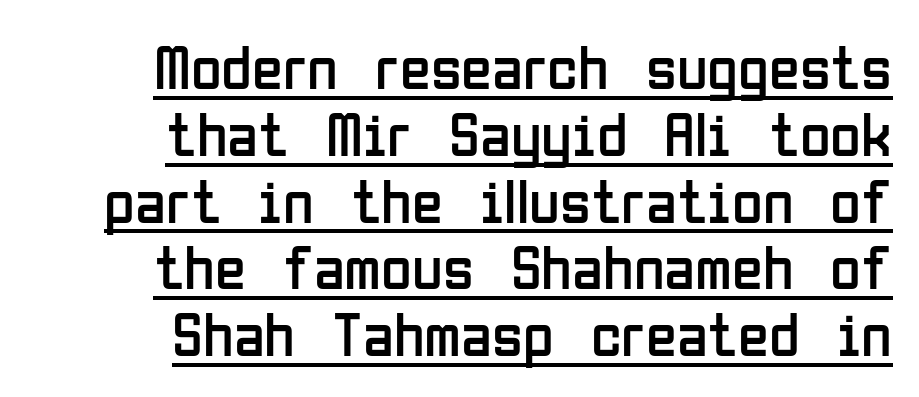
Q: Is the text bold? A: No.
Q: Is the text italic (slanted)? A: No, it is upright.
Q: Is the typeface a serif or a sans-serif typeface? A: Sans-serif.
Q: Is the text underlined? A: Yes.
Q: How is the paragraph aligned? A: Right-aligned.
Q: Is the spacing between letters normal or unusually wide? A: Normal.
Q: Is the spacing between lines tight, normal or loose? A: Tight.
Q: Width (condensed, normal, or wide)? A: Condensed.
Q: Stroke contrast? A: Low.
Q: x-height? A: Medium.
Q: Monospaced? A: No.
